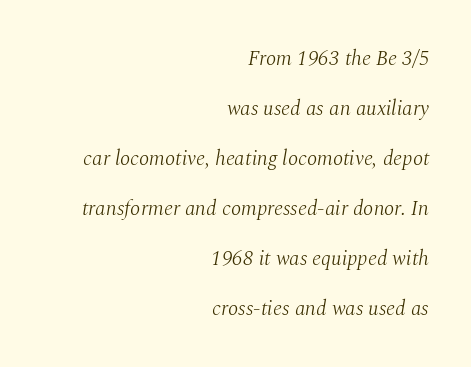
Each new line begins a long way beneath the previous one. There is no visible air inserted between adjacent glyphs. Would a proofreader flag this as italicized? Yes. The strip under each line holds only bare page. No letter is thick-stroked: the sample isn't bold.
